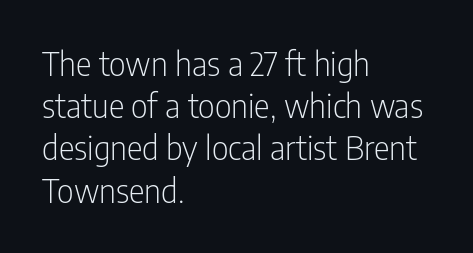
The image shows 33 px light, condensed sans-serif type, upright; set left-aligned, normal line spacing (1.28x), normal letter spacing, not underlined; low stroke contrast and a medium x-height.
